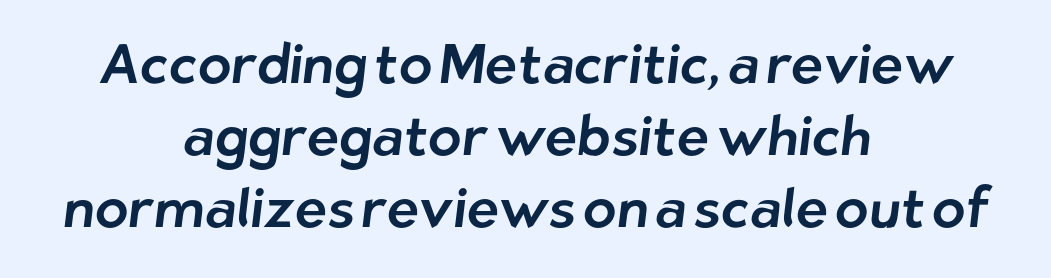
The image shows 55 px sans-serif type; set centered, normal line spacing (1.31x), normal letter spacing, not underlined; low stroke contrast and a medium x-height.
